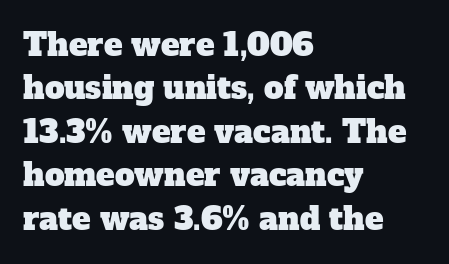
Reading down the column, the eye jumps a familiar distance to each next line. Letterform terminals end in serifs throughout the passage. Casual observation: everything's shoved over to the left. Tracking here is standard; glyphs follow each other at the usual distance.
